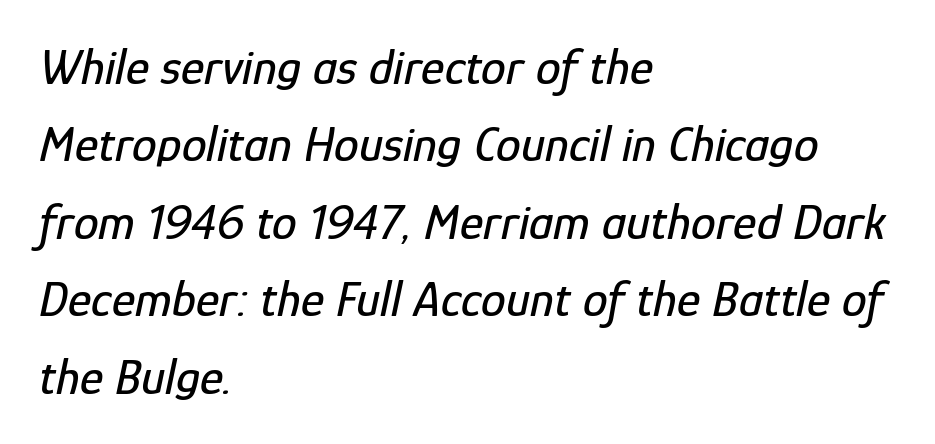
Q: Is the text italic (slanted)? A: Yes, it leans right by about 12 degrees.
Q: Is the text underlined? A: No.
Q: How is the paragraph aligned? A: Left-aligned.
Q: Is the spacing between letters normal or unusually wide? A: Normal.
Q: Is the spacing between lines tight, normal or loose? A: Normal.
Q: Width (condensed, normal, or wide)? A: Condensed.
Q: Stroke contrast? A: Low.
Q: x-height? A: Medium.
Q: Monospaced? A: No.
